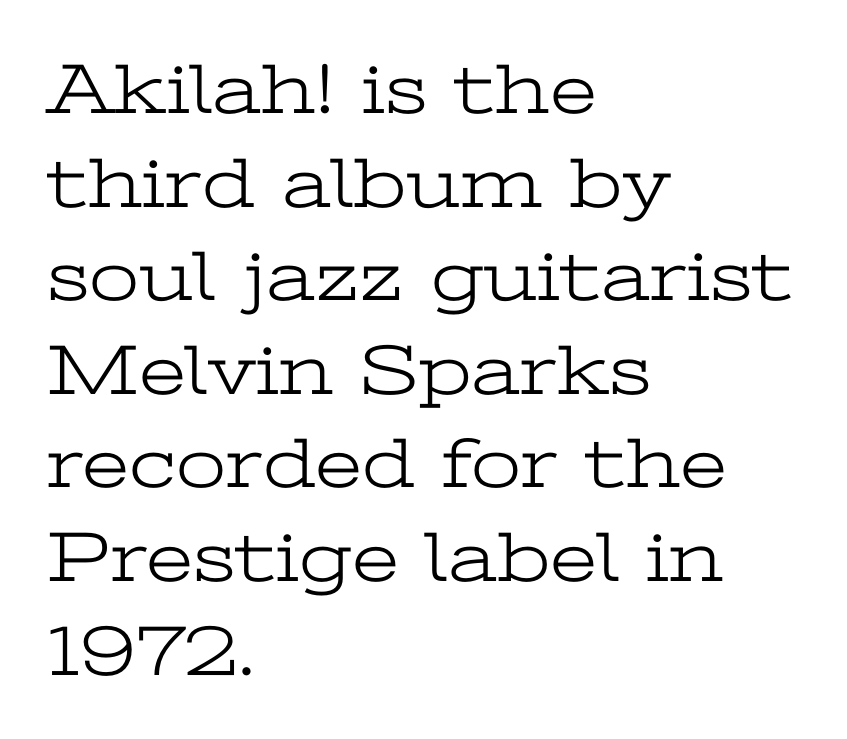
You can tell from the footed stems that serif type was used. Underlining? Definitely not there. Each letter keeps its own natural width here, so spacing adapts to shape. Each new line begins a customary step beneath the previous one. Is there any slant? The stems are plumb.
